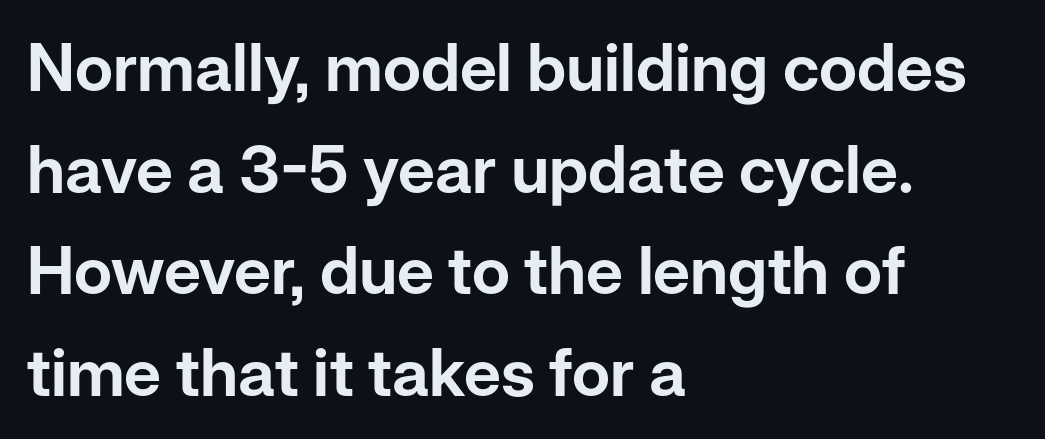
The image shows 66 px sans-serif type, upright; set left-aligned, normal line spacing (1.54x), normal letter spacing, not underlined; low stroke contrast and a medium x-height.
